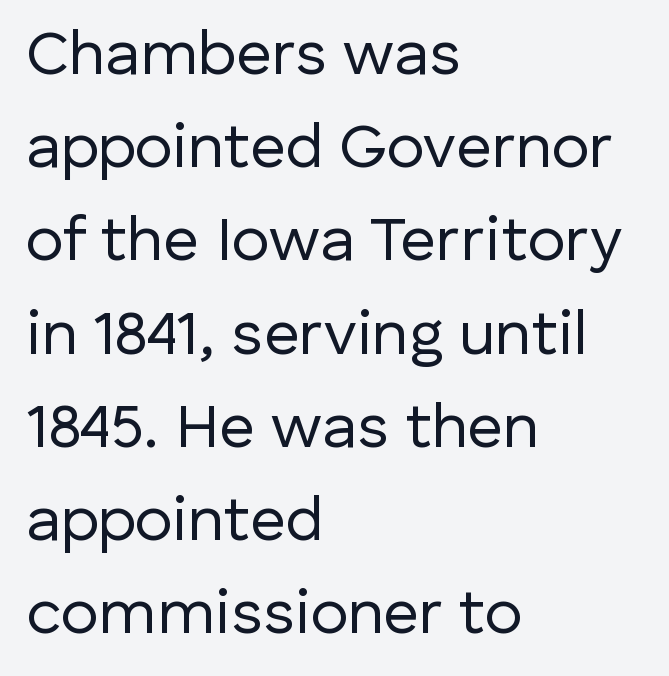
The image shows 63 px regular-weight sans-serif type, upright; set left-aligned, normal line spacing (1.48x), normal letter spacing, not underlined; low stroke contrast and a medium x-height.
